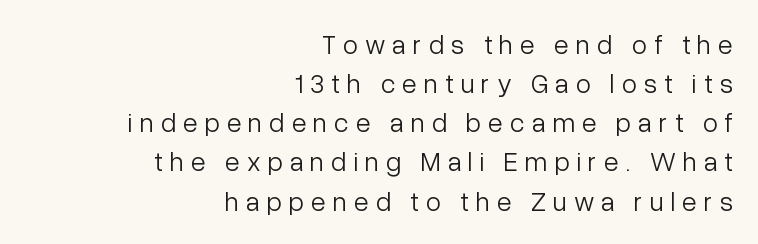
{"italic": "no", "bold": "no", "underline": "no", "align": "right", "line_spacing": "normal", "line_spacing_ratio": 1.45, "letter_spacing": "wide", "letter_spacing_em": 0.26, "glyph_px": 27}
